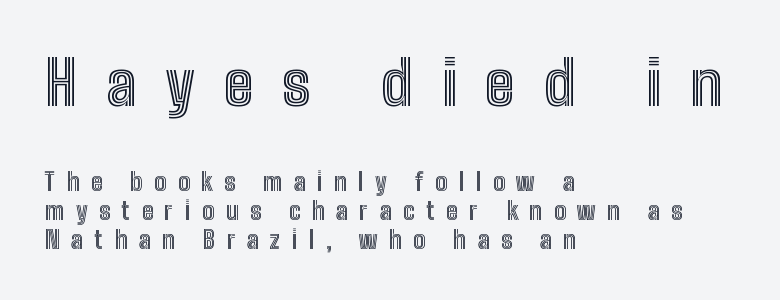
The image shows 61 px condensed type, upright; set left-aligned, line spacing 1.2x, unusually wide letter spacing (+0.47 em), not underlined; the first (top) block is 2.54x larger; a medium x-height.
